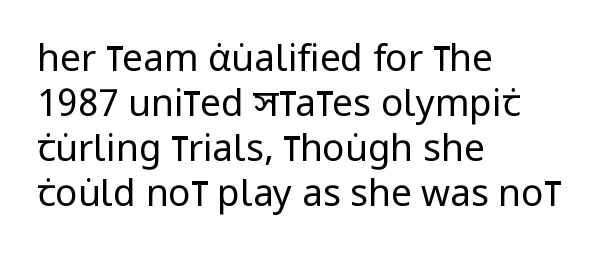
Q: Is the text bold? A: No.
Q: Is the text italic (slanted)? A: No, it is upright.
Q: Is the typeface a serif or a sans-serif typeface? A: Sans-serif.
Q: Is the text underlined? A: No.
Q: How is the paragraph aligned? A: Left-aligned.
Q: Is the spacing between letters normal or unusually wide? A: Normal.
Q: Width (condensed, normal, or wide)? A: Condensed.
Q: Stroke contrast? A: Low.
Q: x-height? A: Large.
Q: Monospaced? A: No.
